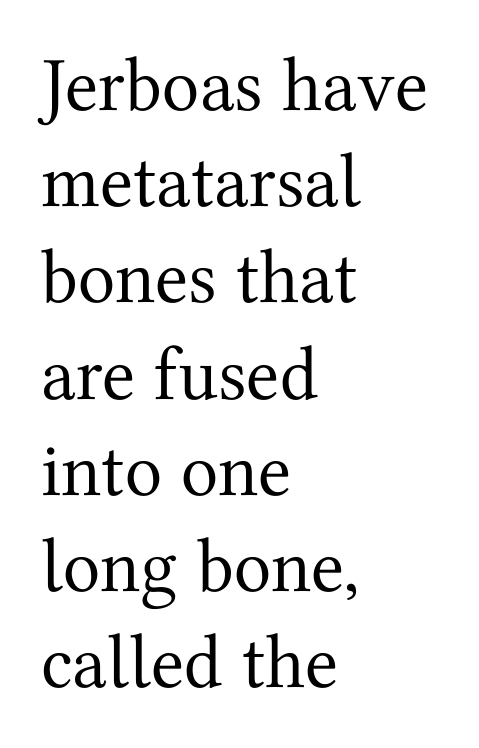
{"serif": "yes", "italic": "no", "bold": "no", "weight": "regular", "width": "normal", "stroke_contrast": "medium", "x_height": "medium", "monospaced": "no", "underline": "no", "align": "left", "line_spacing": "normal", "line_spacing_ratio": 1.25, "letter_spacing": "normal", "letter_spacing_em": 0.0, "glyph_px": 77}
